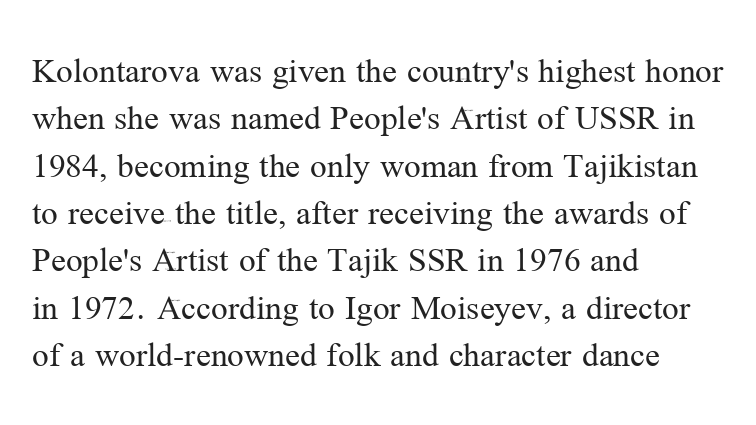
The image shows 37 px regular-weight serif type, upright; set left-aligned, normal line spacing (1.28x), normal letter spacing, not underlined; medium stroke contrast and a medium x-height.
